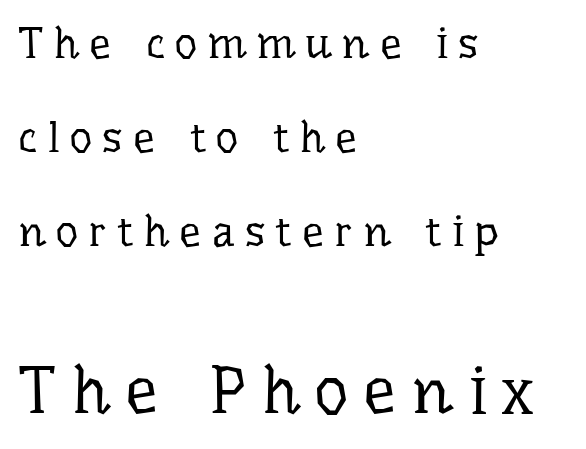
{"serif": "yes", "italic": "no", "bold": "no", "weight": "regular", "width": "normal", "stroke_contrast": "low", "x_height": "medium", "monospaced": "no", "underline": "no", "align": "left", "line_spacing": "loose", "line_spacing_ratio": 2.14, "letter_spacing": "wide", "letter_spacing_em": 0.23, "larger_block": "second", "size_ratio": 1.5, "glyph_px": 66}
